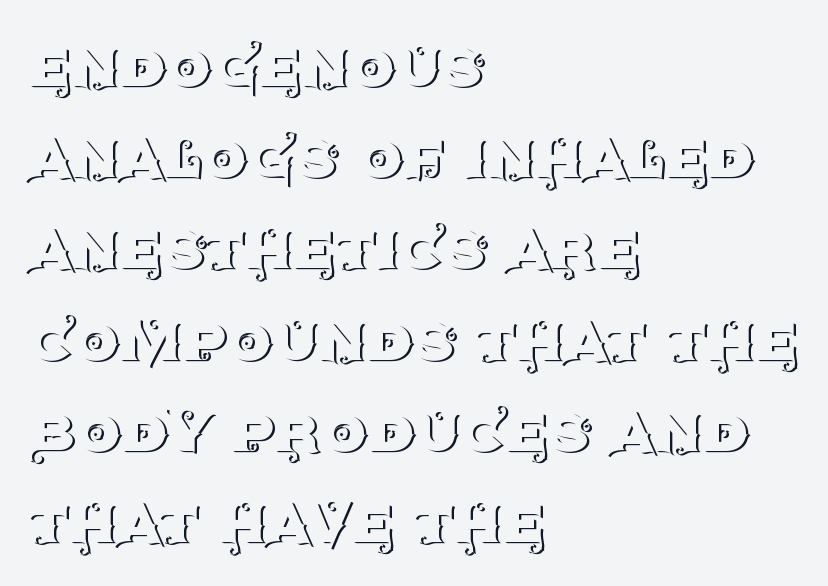
{"serif": "yes", "italic": "no", "bold": "no", "weight": "thin", "width": "normal", "stroke_contrast": "medium", "x_height": "large", "monospaced": "no", "underline": "no", "align": "left", "line_spacing": "normal", "line_spacing_ratio": 1.25, "letter_spacing": "normal", "letter_spacing_em": 0.0, "glyph_px": 73}
